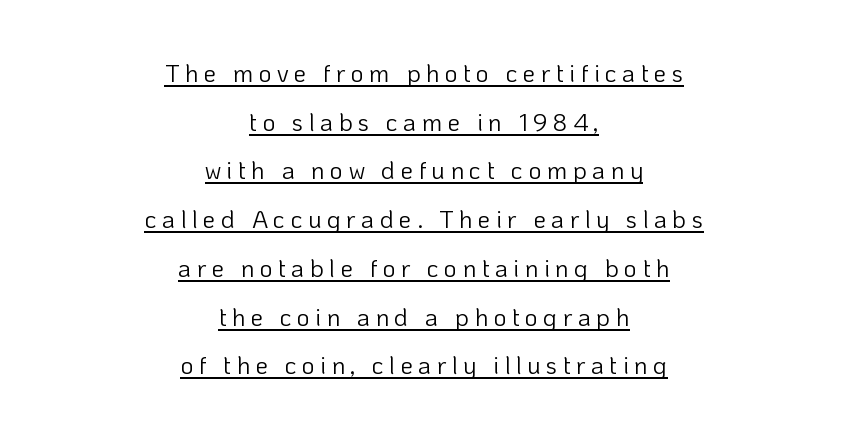
Check the space under the baseline: a stroke is drawn there. Compared with a flush-left layout, this one balances lines on the center instead. Posture: upright roman. Someone cranked the tracking dial way up on this one.
